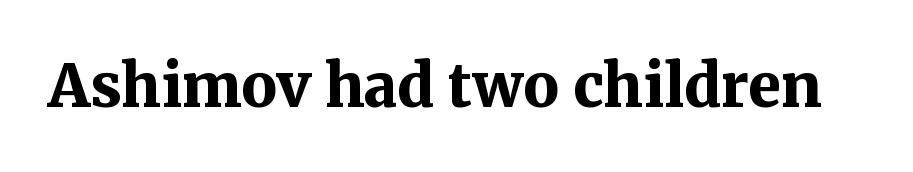
{"serif": "yes", "italic": "no", "bold": "yes", "weight": "bold", "width": "normal", "stroke_contrast": "medium", "x_height": "medium", "monospaced": "no", "underline": "no", "letter_spacing": "normal", "letter_spacing_em": 0.0, "glyph_px": 59}
